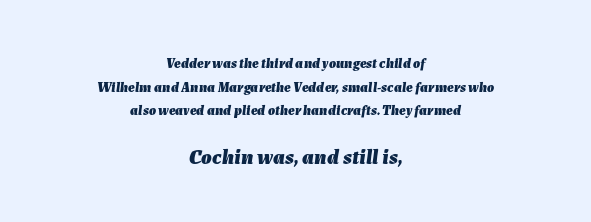
Posture: slanted. This rendering leaves character spacing at its baseline value. The passage shown is not underscored anywhere. A typesetter would call this leading conventional body-copy spacing. Does the weight exceed regular? Yes, all the way to bold. Bigger letters appear in the bottom chunk; the top chunk is reduced.
